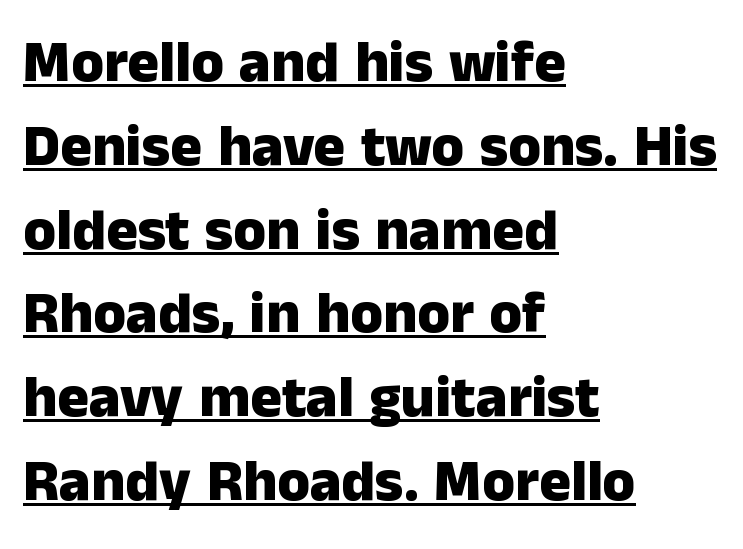
The image shows 59 px heavy sans-serif type, upright; set left-aligned, normal line spacing (1.42x), normal letter spacing, underlined; low stroke contrast and a medium x-height.
